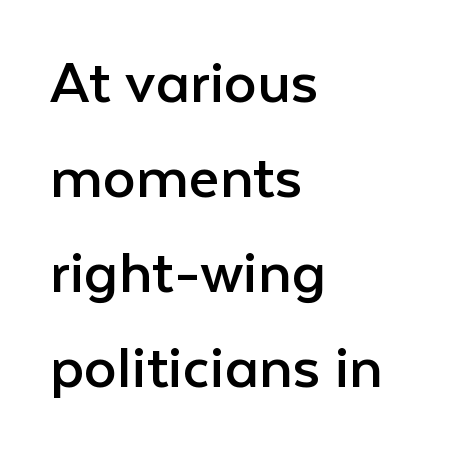
Look at the tracking — it's just the regular setting, nothing added. No word sits above an underline. Reading down the column, the eye jumps a familiar distance to each next line. The strokes are not fattened; the text isn't bold.
